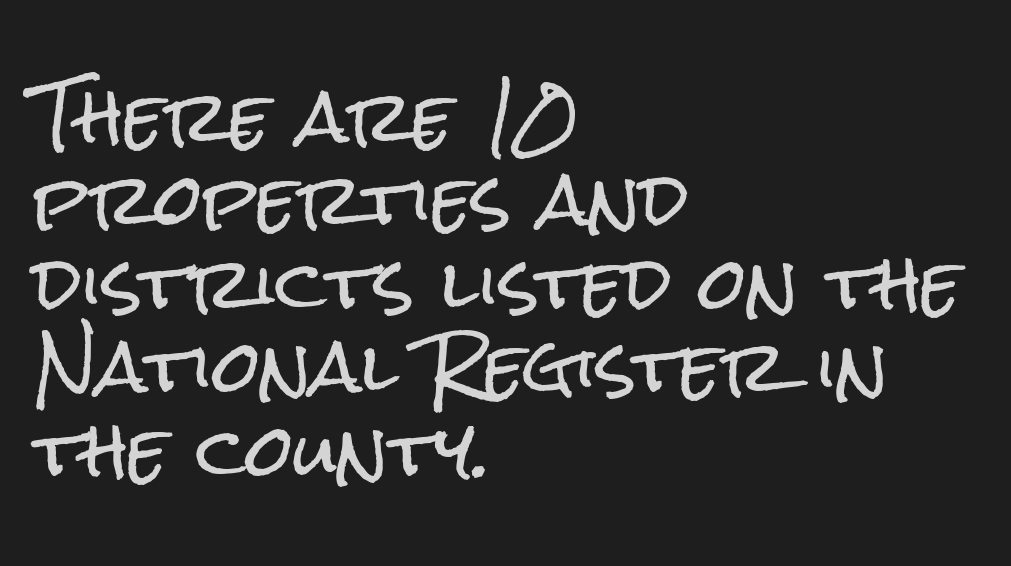
Q: Is the text italic (slanted)? A: No, it is upright.
Q: Is the typeface a serif or a sans-serif typeface? A: Sans-serif.
Q: Is the text underlined? A: No.
Q: How is the paragraph aligned? A: Left-aligned.
Q: Is the spacing between letters normal or unusually wide? A: Normal.
Q: Width (condensed, normal, or wide)? A: Condensed.
Q: Stroke contrast? A: Low.
Q: x-height? A: Medium.
Q: Monospaced? A: No.
